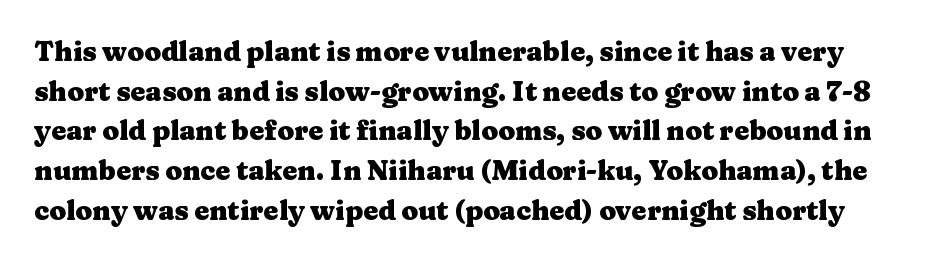
{"italic": "no", "bold": "yes", "underline": "no", "line_spacing": "normal", "line_spacing_ratio": 1.47, "letter_spacing": "normal", "letter_spacing_em": 0.0, "glyph_px": 27}
